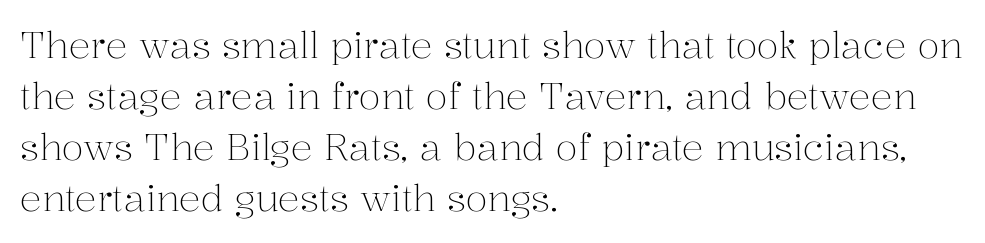
Q: Is the text bold? A: No.
Q: Is the text italic (slanted)? A: No, it is upright.
Q: Is the typeface a serif or a sans-serif typeface? A: Serif.
Q: Is the text underlined? A: No.
Q: How is the paragraph aligned? A: Left-aligned.
Q: Is the spacing between letters normal or unusually wide? A: Normal.
Q: Is the spacing between lines tight, normal or loose? A: Normal.
Q: Width (condensed, normal, or wide)? A: Normal.
Q: Stroke contrast? A: Medium.
Q: x-height? A: Medium.
Q: Monospaced? A: No.
